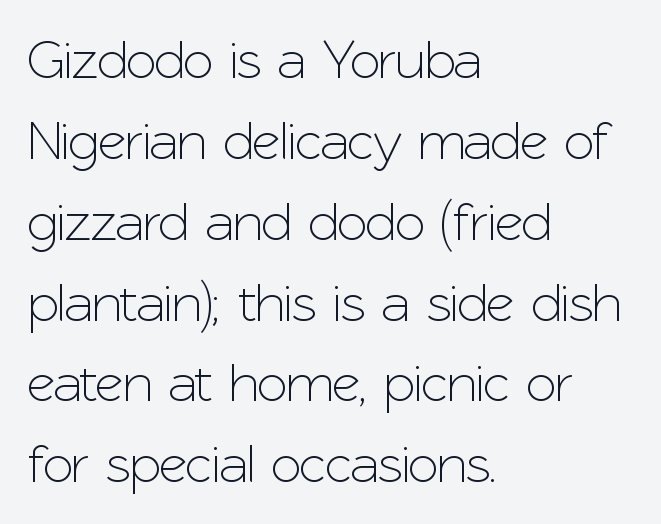
{"serif": "no", "italic": "no", "width": "normal", "stroke_contrast": "low", "x_height": "medium", "monospaced": "no", "underline": "no", "align": "left", "line_spacing": "normal", "line_spacing_ratio": 1.47, "letter_spacing": "normal", "letter_spacing_em": 0.0, "glyph_px": 55}
